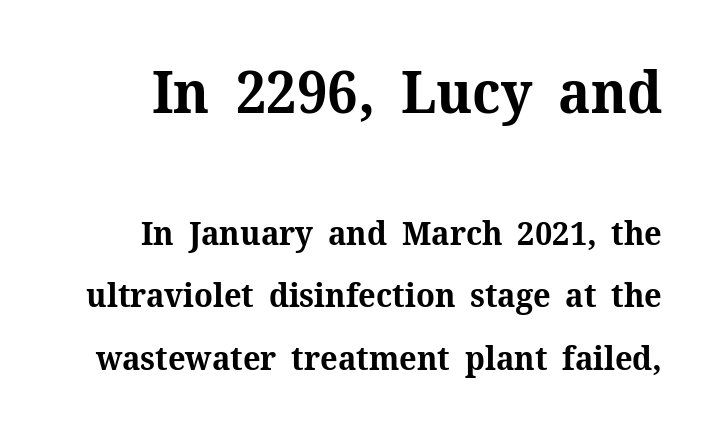
A bare baseline throughout the passage. A typesetter would call this proportional, since set widths differ per character. The lettering holds an erect, upright posture throughout. Loosely led — the rows are spread out.
